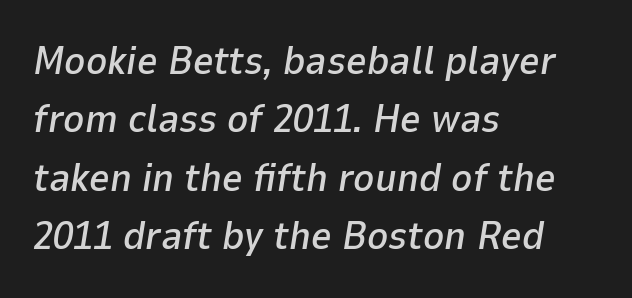
The image shows 40 px text type, italic (leaning right); set left-aligned, normal line spacing (1.46x), normal letter spacing, not underlined; low stroke contrast and a medium x-height.
